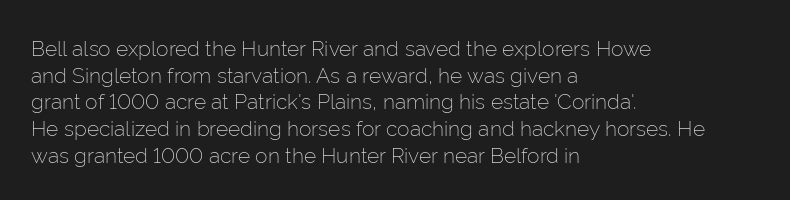
The image shows 21 px text type, upright; set left-aligned, normal line spacing (1.27x), normal letter spacing, not underlined.
